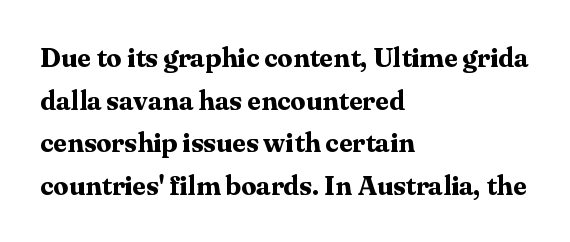
Typesetter's note: full bold, strokes at maximum text heaviness. Compared with typical paragraphs, the rows here are spaced about the same. Layout note: lines flush left. The passage shown is not underscored anywhere.
